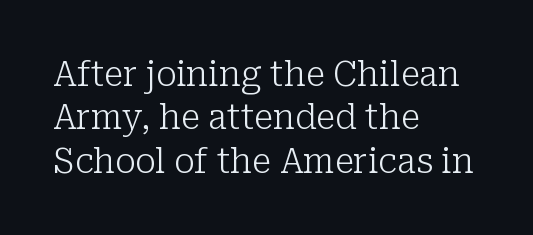
{"serif": "yes", "italic": "no", "bold": "no", "weight": "light", "width": "normal", "stroke_contrast": "low", "x_height": "medium", "monospaced": "no", "underline": "no", "align": "left", "line_spacing_ratio": 1.24, "letter_spacing": "normal", "letter_spacing_em": 0.0, "glyph_px": 35}
